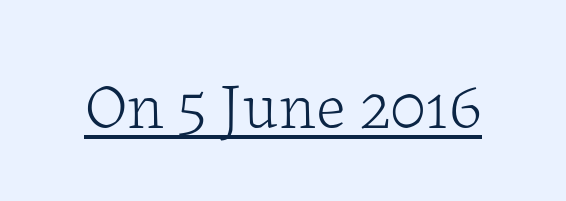
{"serif": "yes", "italic": "no", "bold": "no", "weight": "light", "width": "normal", "stroke_contrast": "low", "x_height": "medium", "monospaced": "no", "underline": "yes", "letter_spacing": "normal", "letter_spacing_em": 0.0, "glyph_px": 65}
